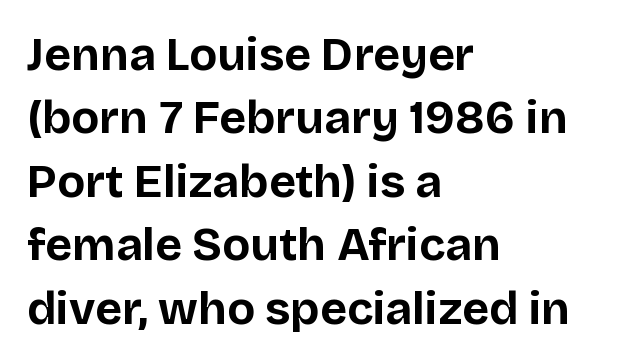
{"serif": "no", "italic": "no", "bold": "yes", "weight": "bold", "width": "normal", "stroke_contrast": "low", "x_height": "large", "monospaced": "no", "underline": "no", "align": "left", "line_spacing": "normal", "line_spacing_ratio": 1.38, "letter_spacing": "normal", "letter_spacing_em": 0.0, "glyph_px": 46}
